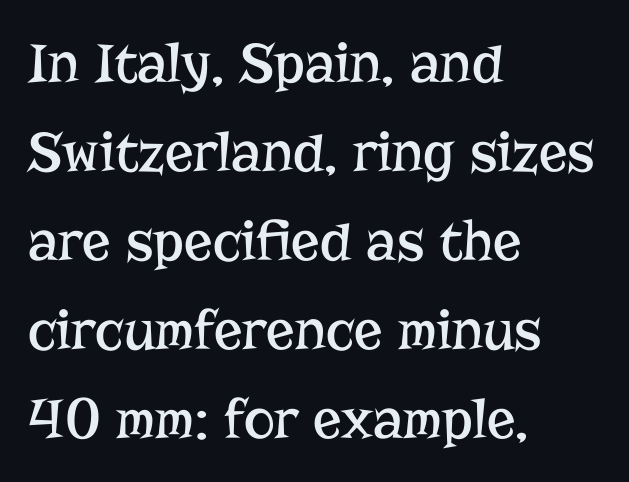
Q: Is the text bold? A: No.
Q: Is the text italic (slanted)? A: No, it is upright.
Q: Is the typeface a serif or a sans-serif typeface? A: Serif.
Q: Is the text underlined? A: No.
Q: How is the paragraph aligned? A: Left-aligned.
Q: Is the spacing between letters normal or unusually wide? A: Normal.
Q: Is the spacing between lines tight, normal or loose? A: Normal.
Q: Width (condensed, normal, or wide)? A: Normal.
Q: Stroke contrast? A: Low.
Q: x-height? A: Medium.
Q: Monospaced? A: No.
